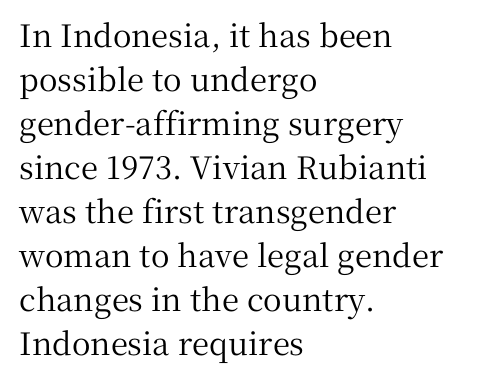
The passage shown is typed in a proportional face where columns would drift. Layout note: lines flush left. You can tell from the footed stems that serif type was used. Honestly, the row spacing looks completely unremarkable.
